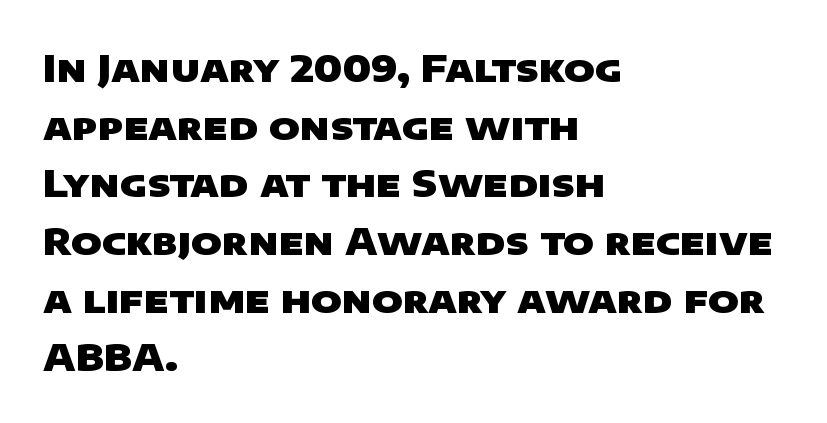
Q: Is the text bold? A: Yes.
Q: Is the typeface a serif or a sans-serif typeface? A: Sans-serif.
Q: Is the text underlined? A: No.
Q: How is the paragraph aligned? A: Left-aligned.
Q: Is the spacing between letters normal or unusually wide? A: Normal.
Q: Is the spacing between lines tight, normal or loose? A: Normal.
Q: Width (condensed, normal, or wide)? A: Wide.
Q: Stroke contrast? A: Low.
Q: x-height? A: Large.
Q: Monospaced? A: No.
